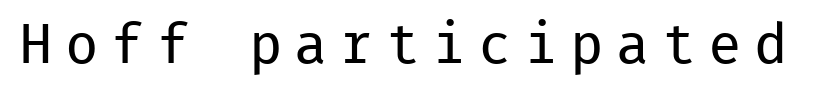
{"serif": "no", "italic": "no", "bold": "no", "weight": "regular", "width": "normal", "stroke_contrast": "low", "x_height": "medium", "monospaced": "yes", "underline": "no", "letter_spacing": "wide", "letter_spacing_em": 0.22, "glyph_px": 56}
